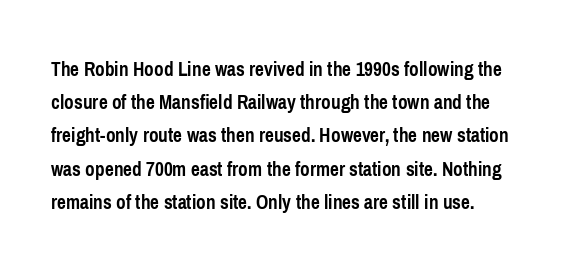
The image shows 21 px bold type, upright; set left-aligned, normal line spacing (1.58x), normal letter spacing, not underlined.
